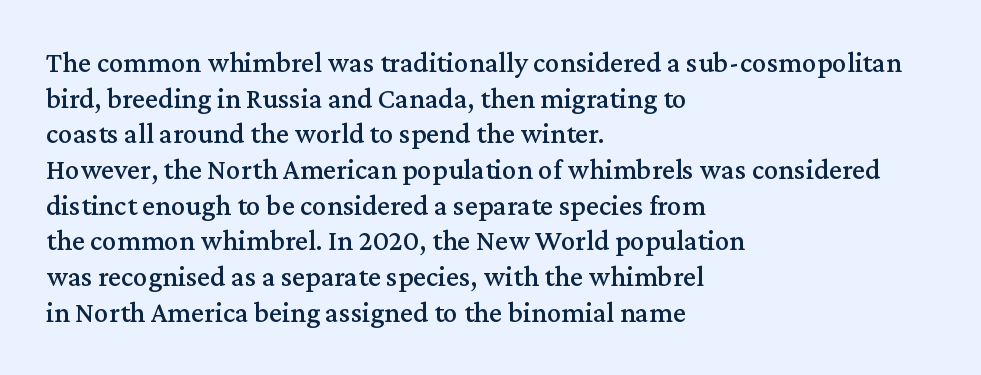
Q: Is the text italic (slanted)? A: No, it is upright.
Q: Is the typeface a serif or a sans-serif typeface? A: Serif.
Q: Is the text underlined? A: No.
Q: How is the paragraph aligned? A: Left-aligned.
Q: Is the spacing between letters normal or unusually wide? A: Normal.
Q: Width (condensed, normal, or wide)? A: Normal.
Q: Stroke contrast? A: Medium.
Q: x-height? A: Medium.
Q: Monospaced? A: No.
